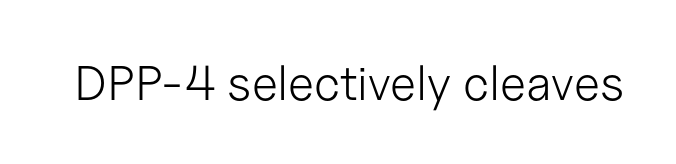
{"serif": "no", "italic": "no", "bold": "no", "weight": "light", "width": "normal", "stroke_contrast": "low", "x_height": "medium", "monospaced": "no", "underline": "no", "letter_spacing": "normal", "letter_spacing_em": 0.0, "glyph_px": 49}
